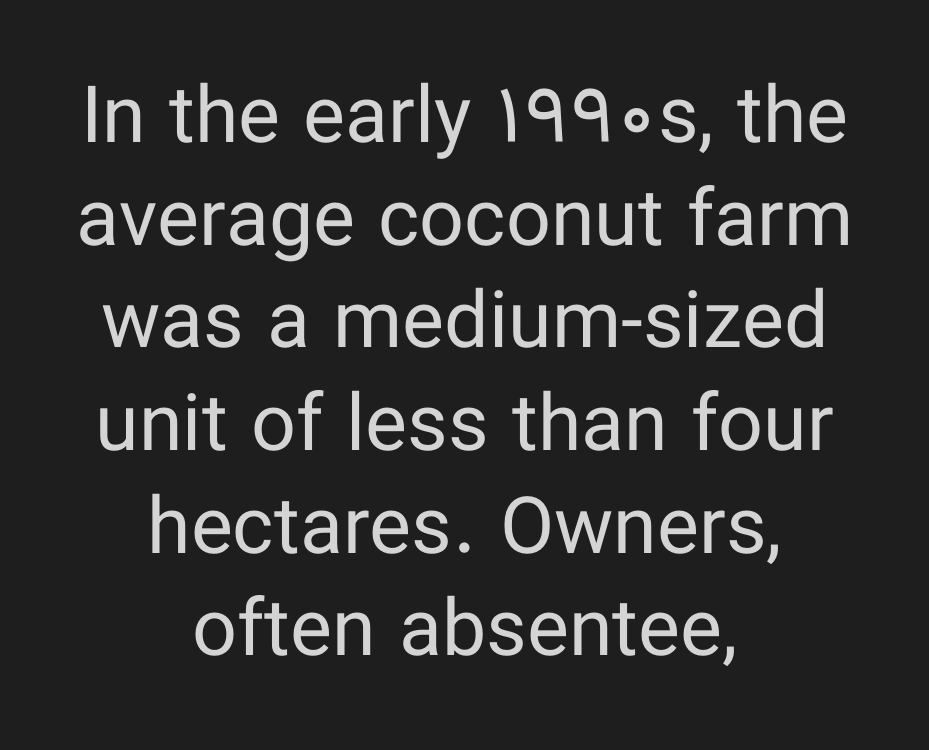
The image shows 79 px regular-weight sans-serif type, upright; set centered, normal line spacing (1.3x), normal letter spacing, not underlined; low stroke contrast and a medium x-height.
